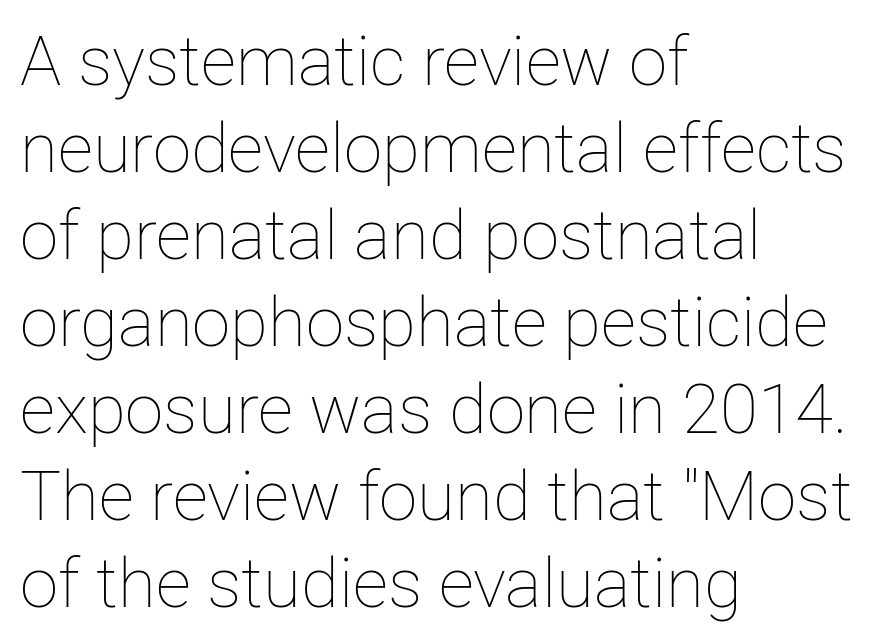
Q: Is the text bold? A: No.
Q: Is the text italic (slanted)? A: No, it is upright.
Q: Is the text underlined? A: No.
Q: How is the paragraph aligned? A: Left-aligned.
Q: Is the spacing between letters normal or unusually wide? A: Normal.
Q: Is the spacing between lines tight, normal or loose? A: Normal.
Q: Width (condensed, normal, or wide)? A: Normal.
Q: Stroke contrast? A: Low.
Q: x-height? A: Medium.
Q: Monospaced? A: No.
